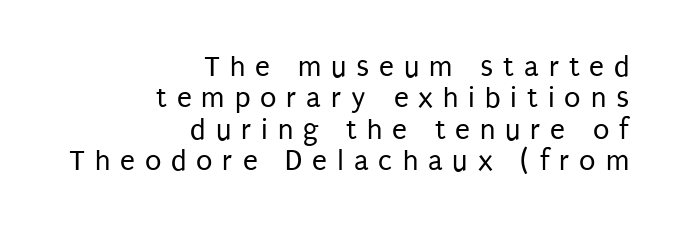
Q: Is the text bold? A: No.
Q: Is the text italic (slanted)? A: No, it is upright.
Q: Is the typeface a serif or a sans-serif typeface? A: Sans-serif.
Q: Is the text underlined? A: No.
Q: How is the paragraph aligned? A: Right-aligned.
Q: Is the spacing between letters normal or unusually wide? A: Unusually wide.
Q: Is the spacing between lines tight, normal or loose? A: Tight.
Q: Width (condensed, normal, or wide)? A: Condensed.
Q: Stroke contrast? A: Low.
Q: x-height? A: Large.
Q: Monospaced? A: No.
